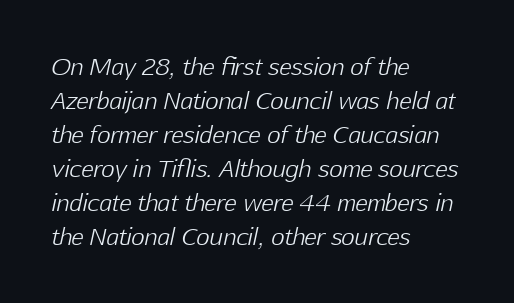
Q: Is the text bold? A: No.
Q: Is the text italic (slanted)? A: Yes, it leans right by about 12 degrees.
Q: Is the text underlined? A: No.
Q: How is the paragraph aligned? A: Left-aligned.
Q: Is the spacing between letters normal or unusually wide? A: Normal.
Q: Is the spacing between lines tight, normal or loose? A: Normal.
